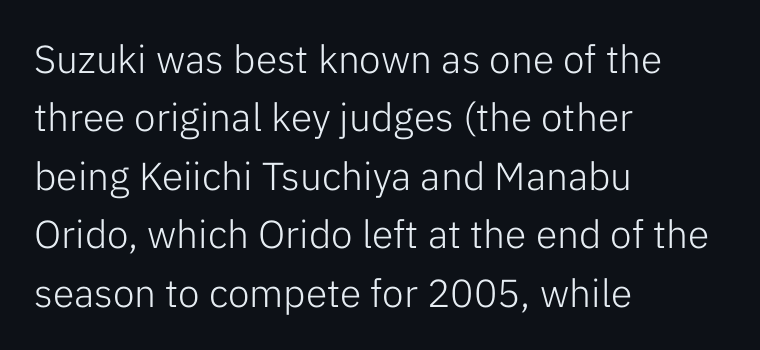
The image shows 39 px light sans-serif type, upright; set left-aligned, normal line spacing (1.5x), normal letter spacing, not underlined; low stroke contrast and a medium x-height.
